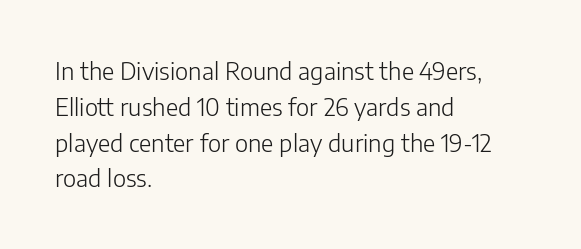
{"italic": "no", "bold": "no", "underline": "no", "align": "left", "line_spacing": "normal", "line_spacing_ratio": 1.49, "letter_spacing": "normal", "letter_spacing_em": 0.0, "glyph_px": 24}
